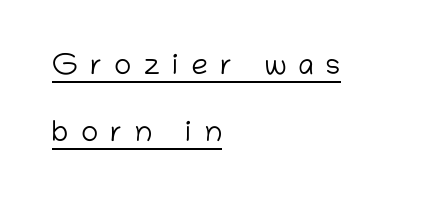
Q: Is the text bold? A: No.
Q: Is the text italic (slanted)? A: No, it is upright.
Q: Is the typeface a serif or a sans-serif typeface? A: Sans-serif.
Q: Is the text underlined? A: Yes.
Q: How is the paragraph aligned? A: Left-aligned.
Q: Is the spacing between letters normal or unusually wide? A: Unusually wide.
Q: Is the spacing between lines tight, normal or loose? A: Loose.
Q: Width (condensed, normal, or wide)? A: Normal.
Q: Stroke contrast? A: Low.
Q: x-height? A: Medium.
Q: Monospaced? A: No.
